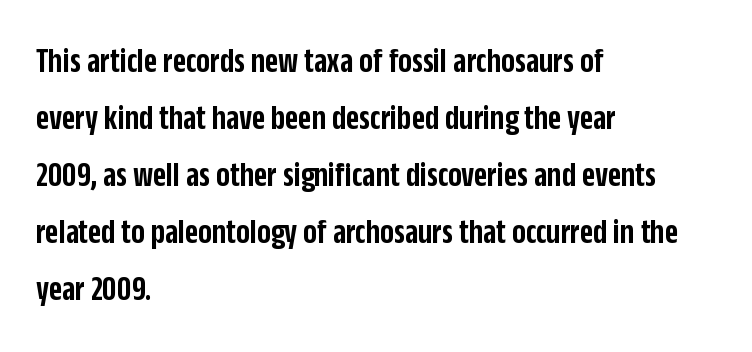
The image shows 36 px semibold, condensed sans-serif type, upright; set left-aligned, normal line spacing (1.58x), normal letter spacing, not underlined; low stroke contrast and a large x-height.
